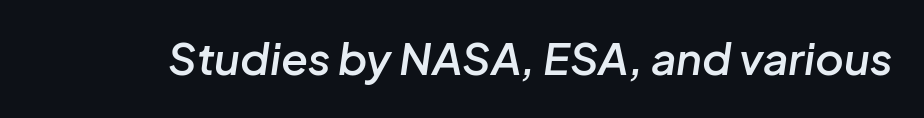
The passage shown has conventional tracking throughout. Glance below the letters and you will spot only blank space. There's an unmistakable incline to the writing here. A fair bit of extra ink — the face is semibold, not bold.
